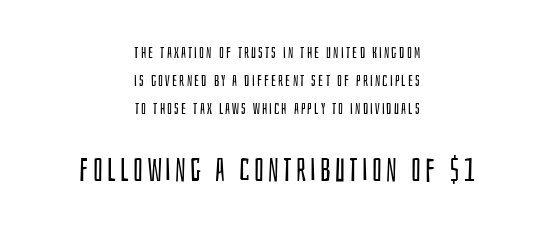
The image shows 32 px regular-weight, condensed sans-serif type, upright; set centered, line spacing 1.74x, not underlined; the second (bottom) block is 2.0x larger; low stroke contrast and a large x-height.
